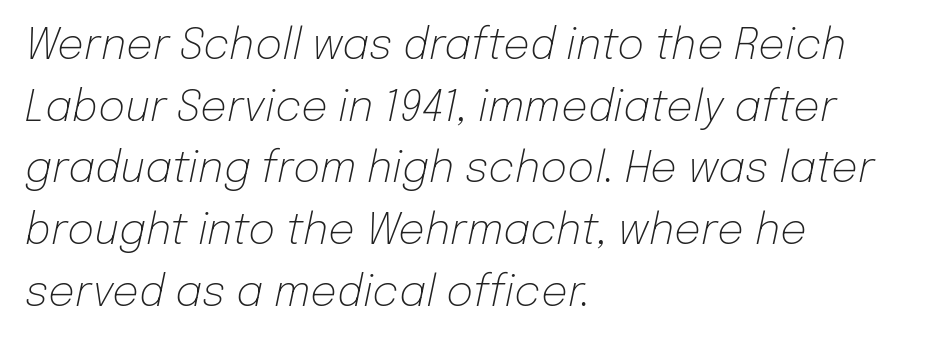
Notice how the stems are inclined rather than vertical — that's the hallmark of italics. The font sits on the lighter half of the weight spectrum, regular included. In terms of leading, this rendering sits right in the middle. Varying glyph widths throughout — classic text-font behaviour.
